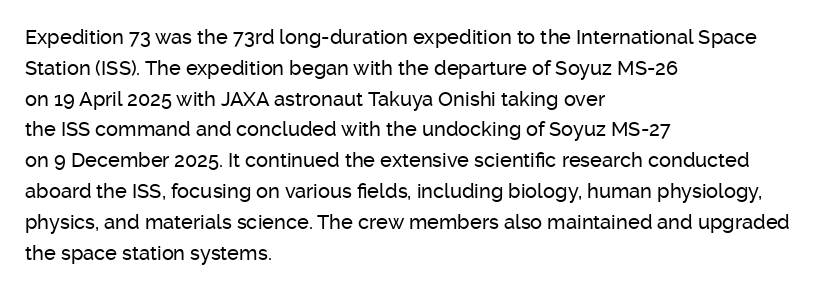
The image shows 20 px text type, upright; set left-aligned, normal line spacing (1.54x), normal letter spacing, not underlined.
